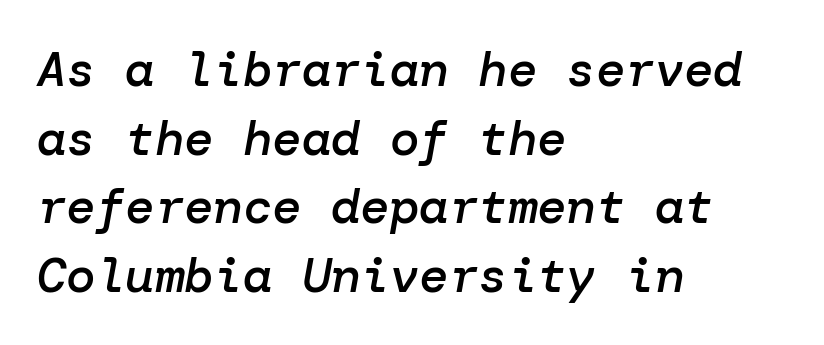
Q: Is the text bold? A: Semi-bold.
Q: Is the text italic (slanted)? A: Yes, it leans right by about 10 degrees.
Q: Is the text underlined? A: No.
Q: How is the paragraph aligned? A: Left-aligned.
Q: Is the spacing between letters normal or unusually wide? A: Normal.
Q: Is the spacing between lines tight, normal or loose? A: Normal.
Q: Width (condensed, normal, or wide)? A: Normal.
Q: Stroke contrast? A: Low.
Q: x-height? A: Medium.
